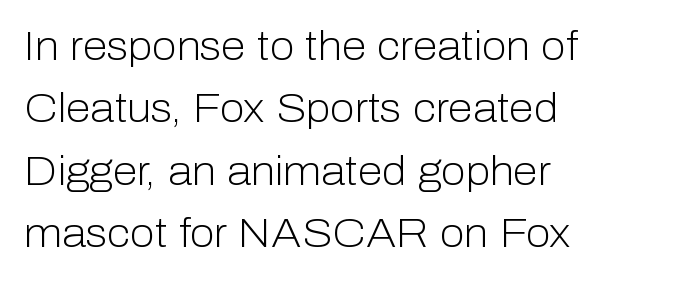
The image shows 40 px light sans-serif type, upright; set left-aligned, normal line spacing (1.56x), normal letter spacing, not underlined; low stroke contrast and a medium x-height.
